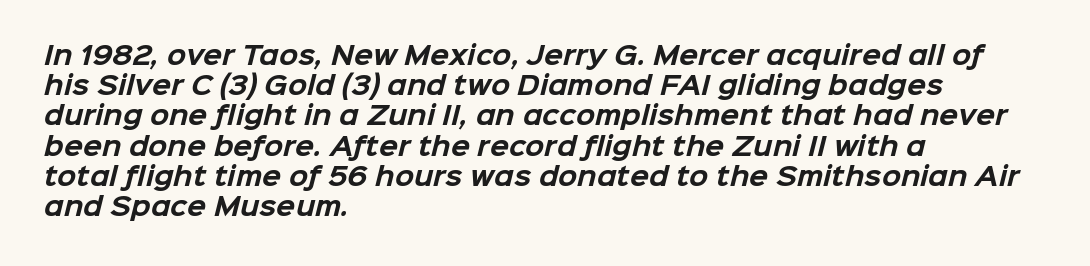
{"bold": "yes", "underline": "no", "align": "left", "line_spacing_ratio": 1.21, "letter_spacing": "normal", "letter_spacing_em": 0.0, "glyph_px": 25}
